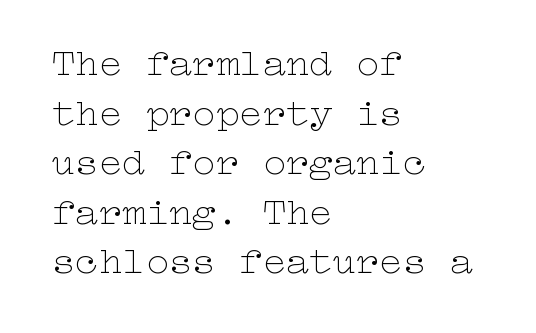
{"italic": "no", "bold": "no", "weight": "thin", "width": "wide", "stroke_contrast": "low", "x_height": "medium", "underline": "no", "align": "left", "line_spacing": "normal", "line_spacing_ratio": 1.27, "letter_spacing": "normal", "letter_spacing_em": 0.0, "glyph_px": 39}
